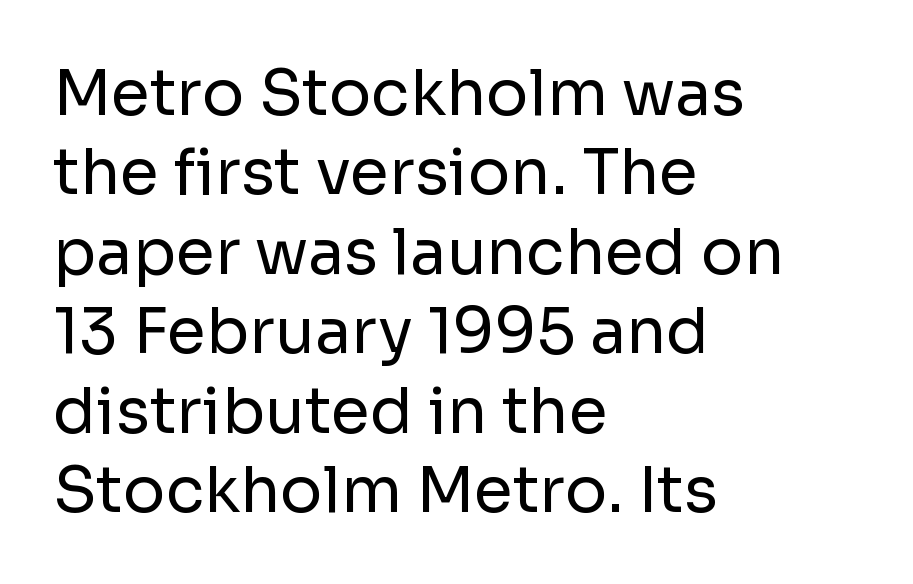
Words appear dense and cohesive because spacing is normal. Character widths vary here, with narrow letters taking less room than wide ones. Italic? Not at all — the glyphs are vertical. The baseline area is clear. Letters have the restrained weight of plain body copy at most.
